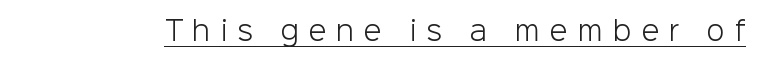
The passage shown has open, widely tracked lettering throughout. Heaviness? Minimal to ordinary, like unemphasized prose. You can see a thin bar hugging the bottom of the glyphs. Is there any slant? The stems are plumb.
